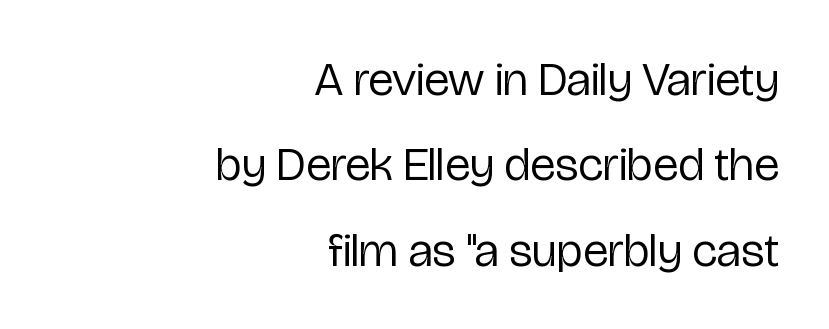
The image shows 48 px regular-weight, condensed sans-serif type, upright; set right-aligned, line spacing 1.78x, normal letter spacing, not underlined; low stroke contrast and a medium x-height.
